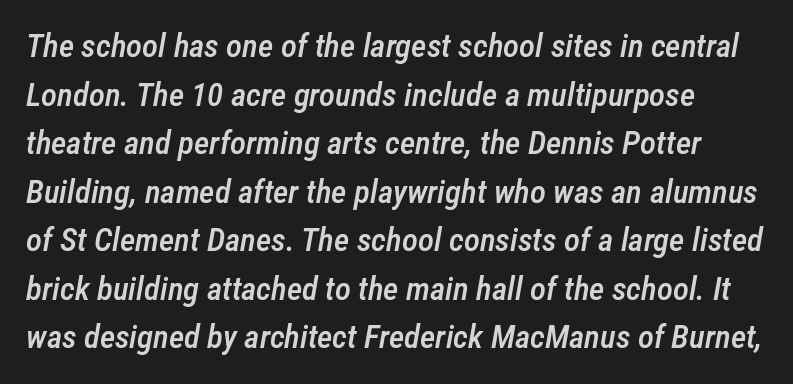
{"italic": "yes", "lean": "right", "slant_degrees": 12, "bold": "semi", "weight": "semibold", "width": "condensed", "stroke_contrast": "low", "x_height": "medium", "monospaced": "no", "underline": "no", "line_spacing": "normal", "line_spacing_ratio": 1.47, "letter_spacing": "normal", "letter_spacing_em": 0.0, "glyph_px": 33}
